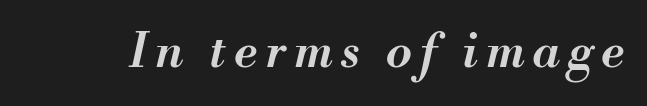
The image shows 47 px semibold type, italic (leaning right); set not underlined; medium stroke contrast and a small x-height.
